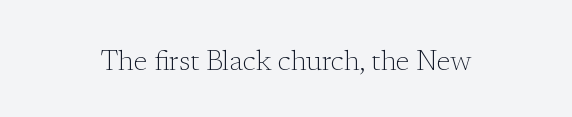
Stroke terminals: seriffed. A typesetter would call this zero additional tracking. Unbolded letterforms with no extra heft. The type sits square on the baseline with zero lean.
